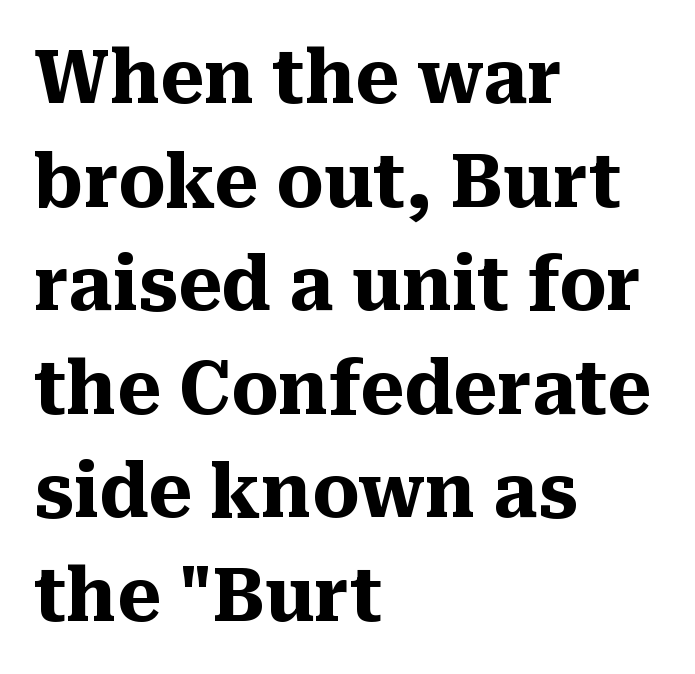
The typesetter chose a ragged-right arrangement here. Each letter's strokes conclude with small projecting serifs. Note the varied advance widths — an 'i' is clearly narrower than an 'm'. This sample uses plain, unmodified letter spacing.
